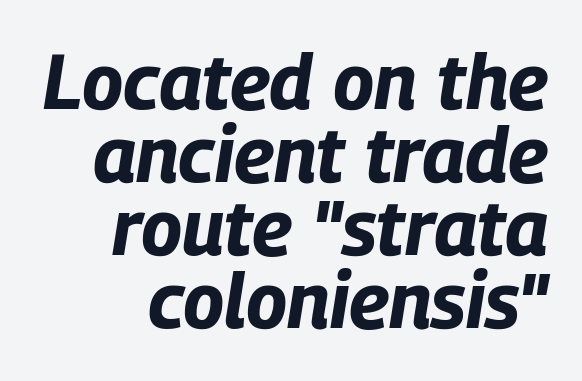
The image shows 77 px bold, condensed type, italic (leaning right); set right-aligned, tight line spacing (0.95x), normal letter spacing, not underlined; low stroke contrast and a large x-height.
